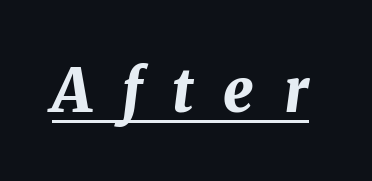
Caption: lettering with a line underneath. Characters are canted at an angle relative to the baseline's perpendicular. A typesetter would call this proportional, since set widths differ per character. The tracking jumps out immediately: characters are airy and widely separated. Each glyph is drawn with heavy, bold strokes.
